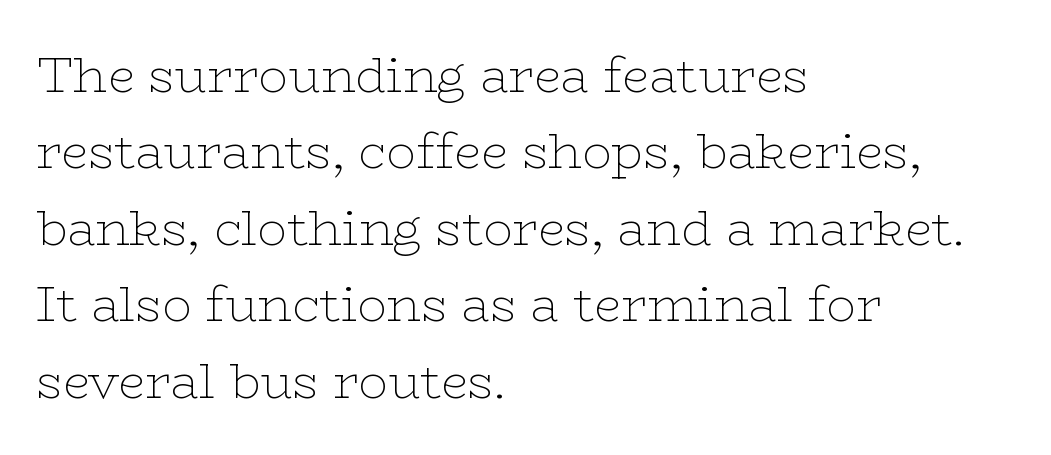
The image shows 49 px thin, wide serif type, upright; set left-aligned, normal line spacing (1.56x), normal letter spacing, not underlined; low stroke contrast and a medium x-height.
